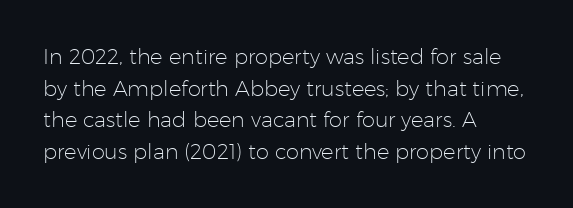
{"italic": "no", "bold": "no", "underline": "no", "align": "left", "line_spacing": "normal", "line_spacing_ratio": 1.51, "letter_spacing": "normal", "letter_spacing_em": 0.0, "glyph_px": 21}
